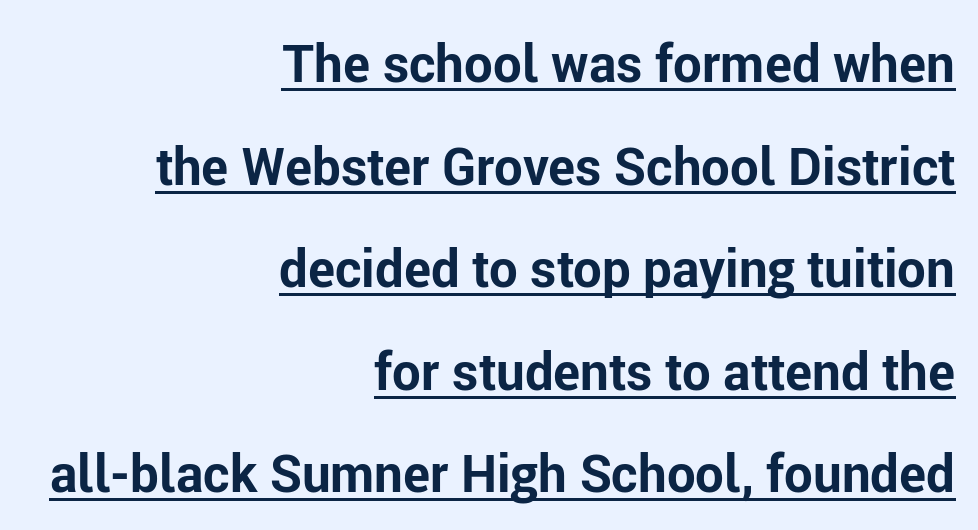
The image shows 51 px bold sans-serif type, upright; set right-aligned, loose line spacing (2.01x), normal letter spacing, underlined; low stroke contrast and a medium x-height.
